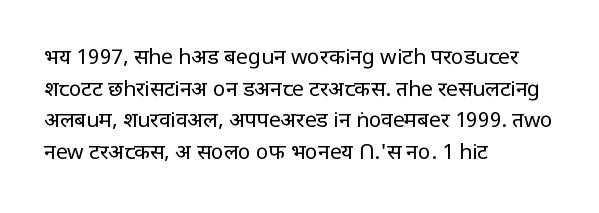
Style check: upright. Leftover space on each line is placed entirely after the last word. The rows are spaced the way most documents space them. The font is comparable to plain body text, perhaps lighter. Honestly, there is no underline to notice here at all. Nobody touched the tracking dial on this one.
